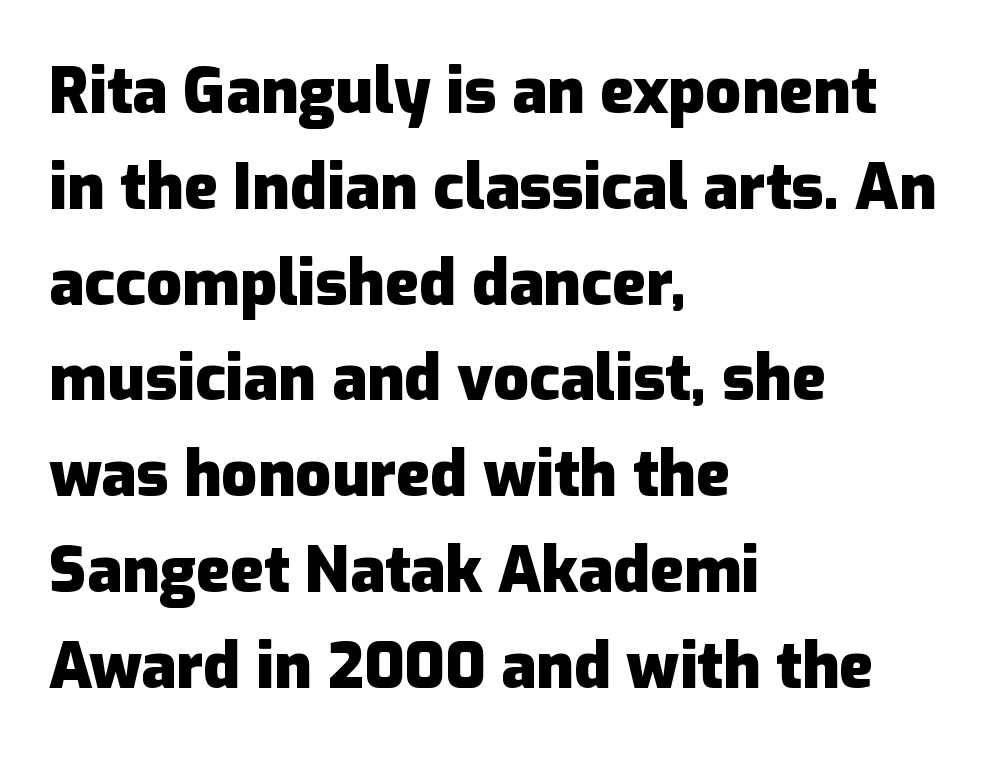
This sample has the flowing, uneven cadence of proportional lettering. Successive baselines arrive at the customary interval. This rendering employs a face without finishing strokes, i.e., a sans-serif. When letters stand straight like this, we call the style roman or upright. Default kerning and tracking; the words read as compact shapes.
